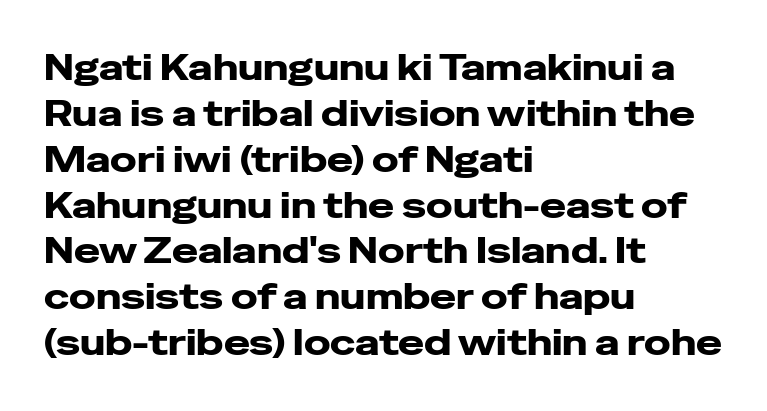
{"serif": "no", "italic": "no", "bold": "yes", "weight": "heavy", "width": "wide", "stroke_contrast": "low", "x_height": "medium", "monospaced": "no", "underline": "no", "align": "left", "line_spacing": "normal", "line_spacing_ratio": 1.31, "letter_spacing": "normal", "letter_spacing_em": 0.0, "glyph_px": 35}
